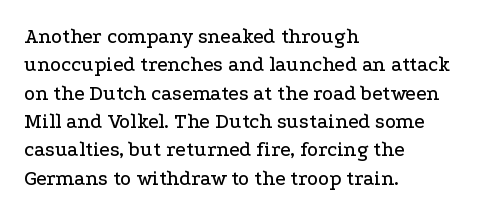
{"italic": "no", "underline": "no", "align": "left", "line_spacing": "normal", "line_spacing_ratio": 1.35, "letter_spacing": "normal", "letter_spacing_em": 0.0, "glyph_px": 21}
